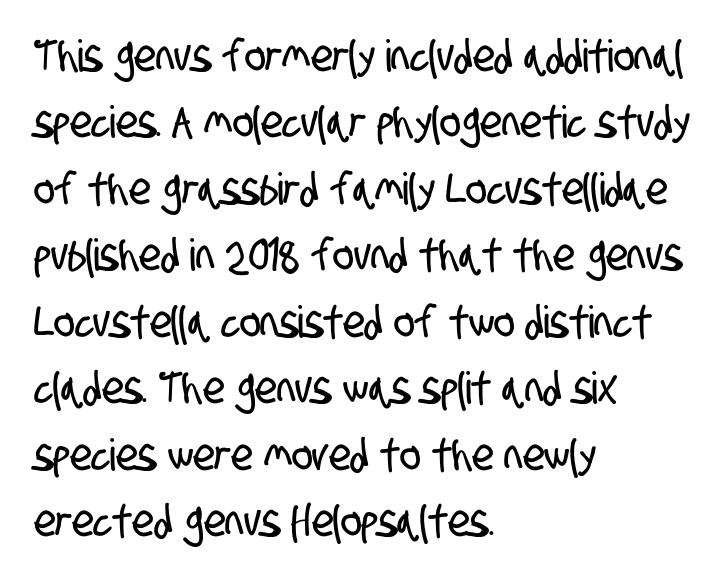
The image shows 44 px condensed sans-serif type; set left-aligned, normal line spacing (1.51x), normal letter spacing, not underlined; low stroke contrast and a large x-height.
